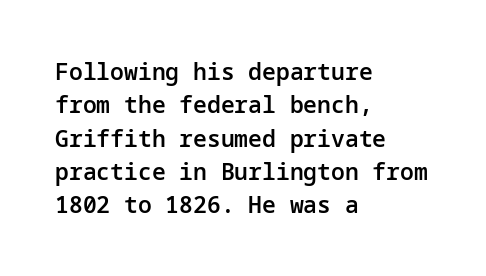
The line-height multiplier appears to be the usual default. The type is set solid horizontally, with unmodified tracking. This rendering uses left alignment, leaving the right contour irregular. Posture: vertical. Underlining? Definitely not there. The sample has been set in demibold, a notch under bold.
